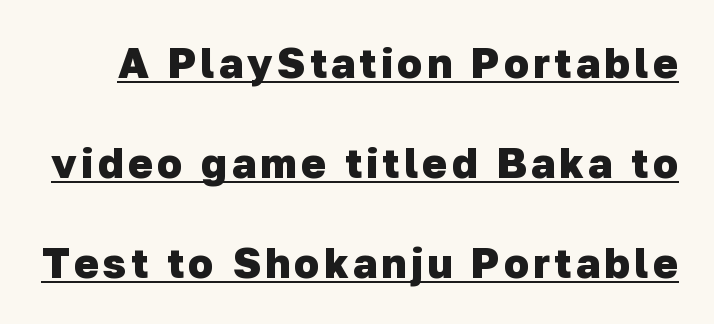
Q: Is the text bold? A: Yes.
Q: Is the typeface a serif or a sans-serif typeface? A: Sans-serif.
Q: Is the text underlined? A: Yes.
Q: Is the spacing between lines tight, normal or loose? A: Loose.
Q: Width (condensed, normal, or wide)? A: Normal.
Q: Stroke contrast? A: Low.
Q: x-height? A: Medium.
Q: Monospaced? A: No.
